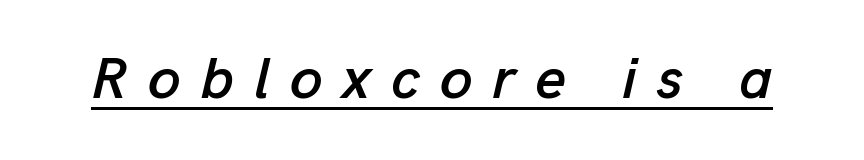
Q: Is the text italic (slanted)? A: Yes, it leans right by about 13 degrees.
Q: Is the text underlined? A: Yes.
Q: Is the spacing between letters normal or unusually wide? A: Unusually wide.
Q: Width (condensed, normal, or wide)? A: Normal.
Q: Stroke contrast? A: Low.
Q: x-height? A: Medium.
Q: Monospaced? A: No.
